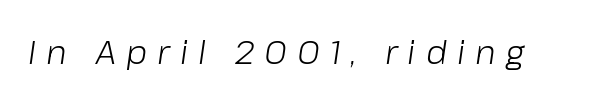
{"italic": "yes", "lean": "right", "slant_degrees": 8, "bold": "no", "weight": "light", "width": "normal", "stroke_contrast": "low", "x_height": "medium", "monospaced": "no", "underline": "no", "letter_spacing": "wide", "letter_spacing_em": 0.31, "glyph_px": 33}
